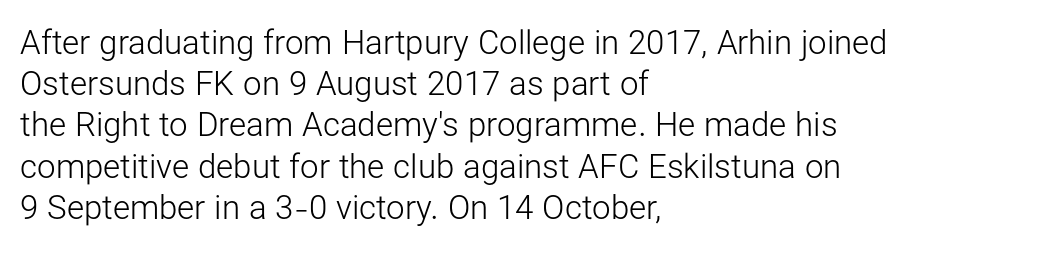
The letters carry no serifs — their stems end cleanly without finishing strokes. The font's upright variant was chosen for this text. You could not count columns in this text — the font is proportionally spaced. Letters rest on an invisible, unmarked baseline. Here the glyphs are tracked normally, forming tight word shapes.
